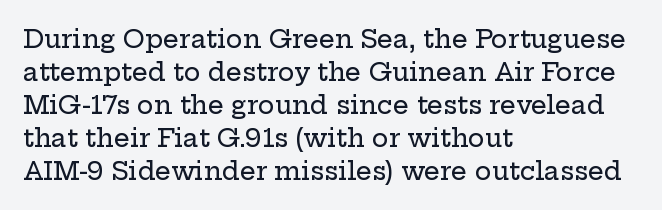
Q: Is the text italic (slanted)? A: No, it is upright.
Q: Is the text underlined? A: No.
Q: How is the paragraph aligned? A: Left-aligned.
Q: Is the spacing between letters normal or unusually wide? A: Normal.
Q: Is the spacing between lines tight, normal or loose? A: Normal.
